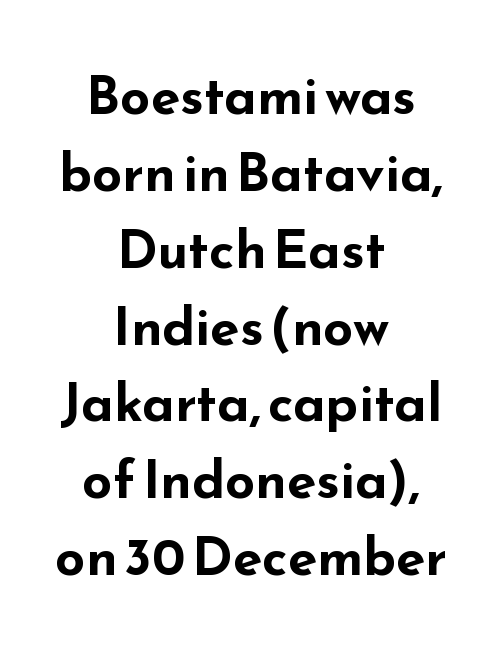
Q: Is the text bold? A: Yes.
Q: Is the text italic (slanted)? A: No, it is upright.
Q: Is the typeface a serif or a sans-serif typeface? A: Sans-serif.
Q: Is the text underlined? A: No.
Q: How is the paragraph aligned? A: Centered.
Q: Is the spacing between letters normal or unusually wide? A: Normal.
Q: Is the spacing between lines tight, normal or loose? A: Normal.
Q: Width (condensed, normal, or wide)? A: Wide.
Q: Stroke contrast? A: Low.
Q: x-height? A: Small.
Q: Monospaced? A: No.
